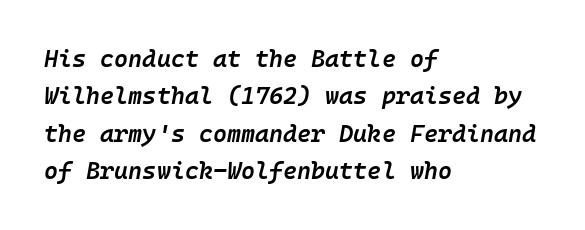
{"italic": "yes", "lean": "right", "slant_degrees": 10, "bold": "semi", "underline": "no", "align": "left", "line_spacing": "normal", "line_spacing_ratio": 1.56, "letter_spacing": "normal", "letter_spacing_em": 0.0, "glyph_px": 24}
